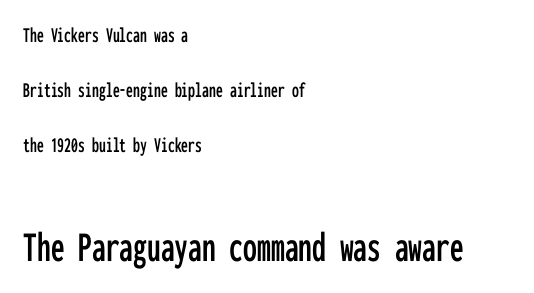
The glyphs are unaccompanied by any horizontal stroke below them. The later block is typeset at a bigger size than the earlier block. Style check: upright. Unlike a traditional serif, this face leaves its strokes unadorned. Is there much room between lines? Yes — plenty of vertical air separates them. Every row of glyphs begins at an identical x-position on the left.
